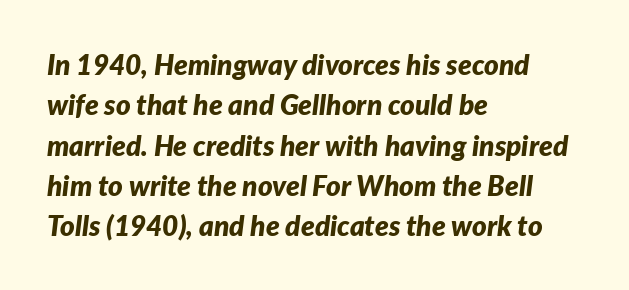
The image shows 28 px bold type, italic (leaning right); set left-aligned, normal line spacing (1.44x), normal letter spacing, not underlined; low stroke contrast and a medium x-height.
